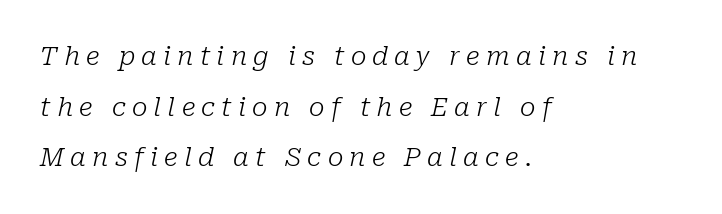
{"italic": "yes", "lean": "right", "slant_degrees": 10, "bold": "no", "underline": "no", "align": "left", "line_spacing": "loose", "line_spacing_ratio": 1.95, "letter_spacing": "wide", "letter_spacing_em": 0.24, "glyph_px": 26}
